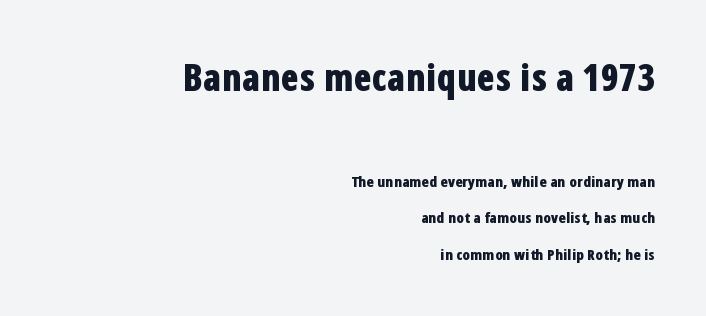
The image shows 37 px bold, condensed sans-serif type, upright; set right-aligned, loose line spacing (2.42x), normal letter spacing, not underlined; the first (top) block is 2.47x larger; low stroke contrast and a medium x-height.
